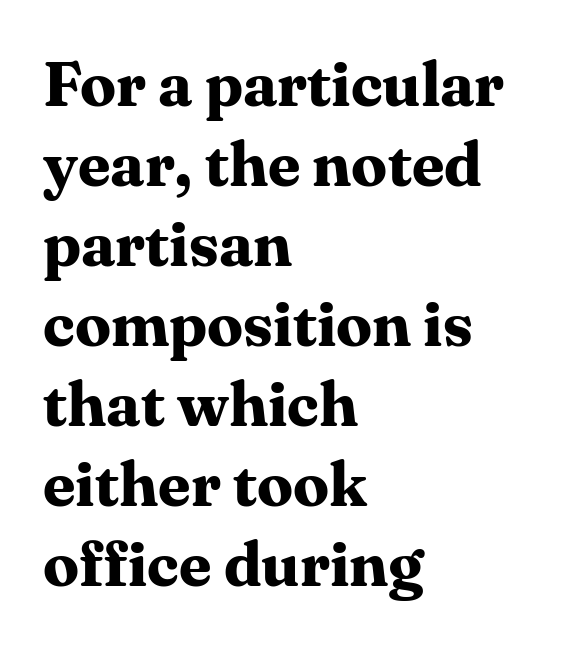
The image shows 64 px bold serif type, upright; set left-aligned, normal line spacing (1.25x), normal letter spacing, not underlined; medium stroke contrast and a medium x-height.
